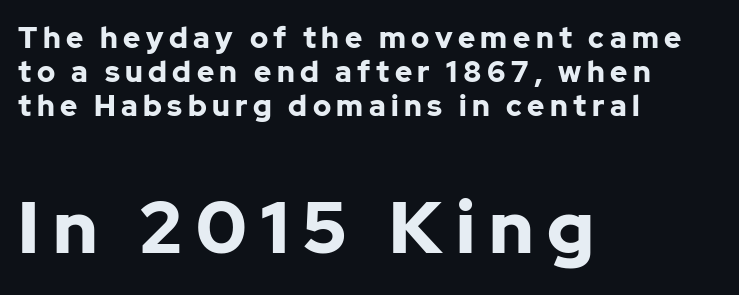
Q: Is the text bold? A: Yes.
Q: Is the text italic (slanted)? A: No, it is upright.
Q: Is the typeface a serif or a sans-serif typeface? A: Sans-serif.
Q: Is the text underlined? A: No.
Q: How is the paragraph aligned? A: Left-aligned.
Q: Which block of text is set in a larger size, the first (top) or the second (bottom)? A: The second (bottom) one.
Q: Width (condensed, normal, or wide)? A: Normal.
Q: Stroke contrast? A: Low.
Q: x-height? A: Medium.
Q: Monospaced? A: No.
